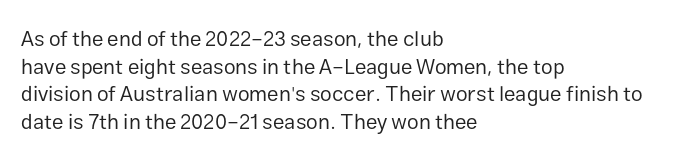
The image shows 21 px text type, upright; set left-aligned, normal line spacing (1.31x), normal letter spacing, not underlined.
